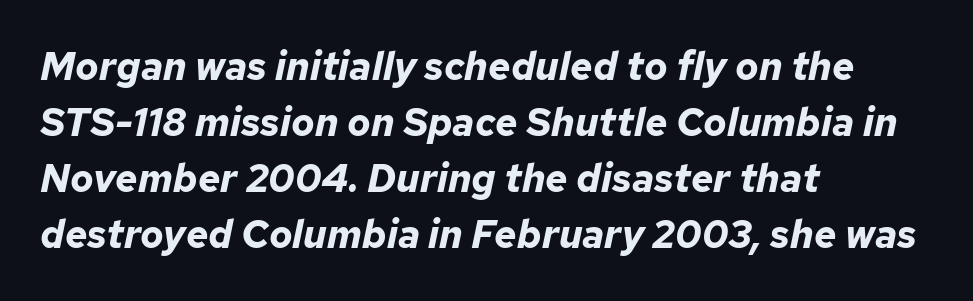
The image shows 39 px bold type, italic (leaning right); set left-aligned, normal line spacing (1.44x), normal letter spacing, not underlined; low stroke contrast and a medium x-height.
